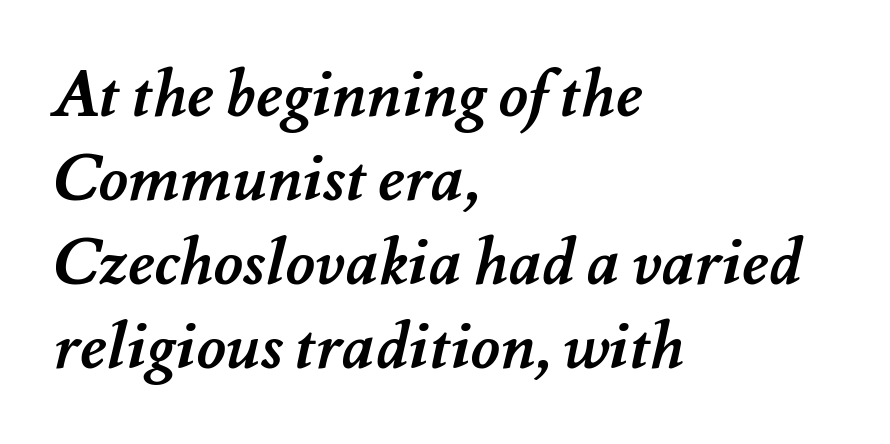
The image shows 64 px semibold type; set left-aligned, normal line spacing (1.31x), normal letter spacing, not underlined; medium stroke contrast and a small x-height.
